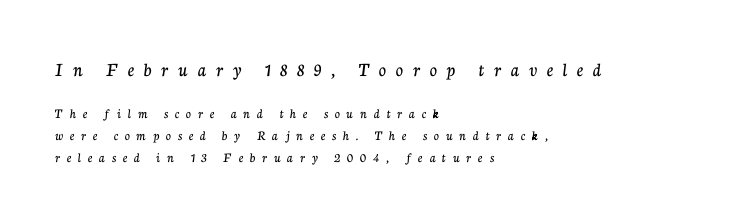
Q: Is the text italic (slanted)? A: Yes.
Q: Is the text underlined? A: No.
Q: How is the paragraph aligned? A: Left-aligned.
Q: Is the spacing between letters normal or unusually wide? A: Unusually wide.
Q: Is the spacing between lines tight, normal or loose? A: Normal.
Q: Which block of text is set in a larger size, the first (top) or the second (bottom)? A: The first (top) one.
